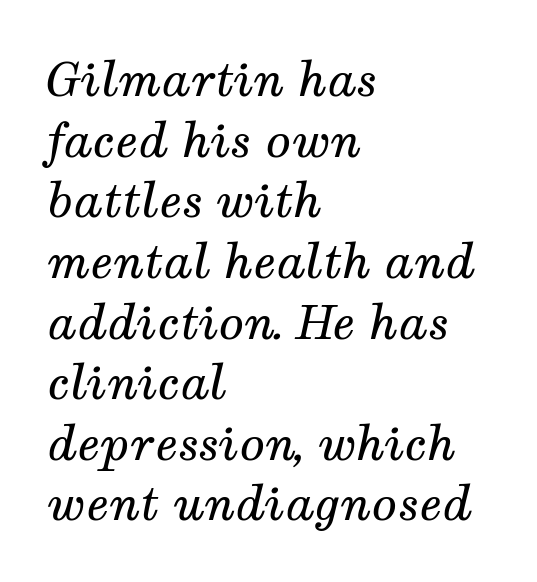
The image shows 47 px regular-weight serif type, italic (leaning right); set left-aligned, normal line spacing (1.29x), normal letter spacing, not underlined; medium stroke contrast and a medium x-height.
